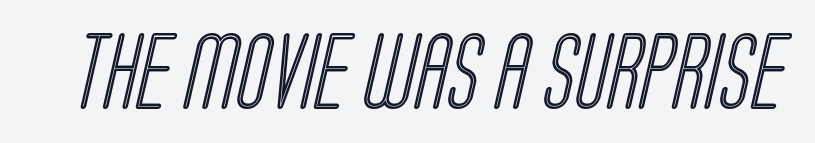
{"width": "condensed", "x_height": "large", "monospaced": "no", "underline": "no", "letter_spacing": "normal", "letter_spacing_em": 0.0, "glyph_px": 76}
